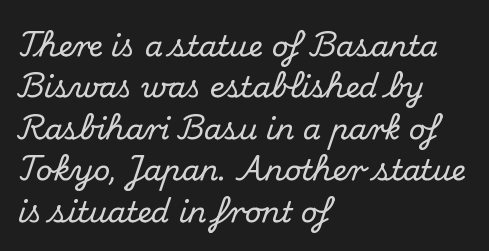
{"serif": "yes", "width": "normal", "stroke_contrast": "medium", "x_height": "small", "monospaced": "no", "underline": "no", "align": "left", "line_spacing": "normal", "line_spacing_ratio": 1.43, "letter_spacing": "normal", "letter_spacing_em": 0.0, "glyph_px": 29}
